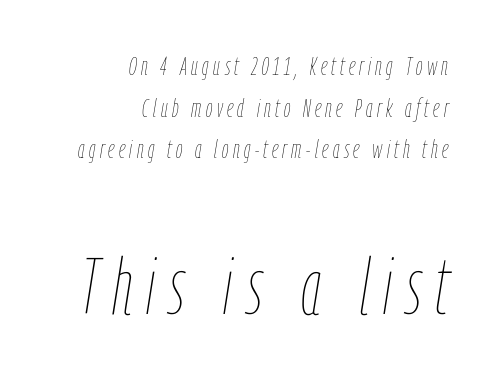
Q: Is the text bold? A: No.
Q: Is the text italic (slanted)? A: Yes, it leans right by about 9 degrees.
Q: Is the text underlined? A: No.
Q: How is the paragraph aligned? A: Right-aligned.
Q: Is the spacing between lines tight, normal or loose? A: Normal.
Q: Which block of text is set in a larger size, the first (top) or the second (bottom)? A: The second (bottom) one.
Q: Width (condensed, normal, or wide)? A: Condensed.
Q: Stroke contrast? A: Low.
Q: x-height? A: Medium.
Q: Monospaced? A: No.
